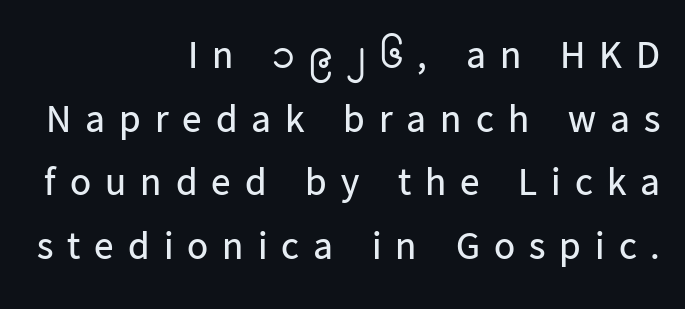
Q: Is the text bold? A: No.
Q: Is the text italic (slanted)? A: No, it is upright.
Q: Is the typeface a serif or a sans-serif typeface? A: Sans-serif.
Q: Is the text underlined? A: No.
Q: How is the paragraph aligned? A: Right-aligned.
Q: Is the spacing between letters normal or unusually wide? A: Unusually wide.
Q: Is the spacing between lines tight, normal or loose? A: Normal.
Q: Width (condensed, normal, or wide)? A: Normal.
Q: Stroke contrast? A: Low.
Q: x-height? A: Medium.
Q: Monospaced? A: No.
